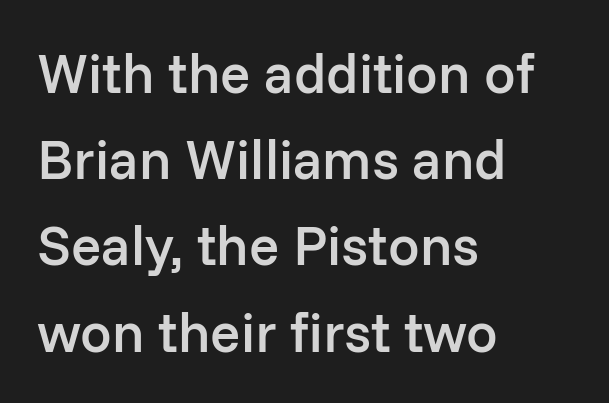
Q: Is the text bold? A: Semi-bold.
Q: Is the text italic (slanted)? A: No, it is upright.
Q: Is the typeface a serif or a sans-serif typeface? A: Sans-serif.
Q: Is the text underlined? A: No.
Q: How is the paragraph aligned? A: Left-aligned.
Q: Is the spacing between letters normal or unusually wide? A: Normal.
Q: Is the spacing between lines tight, normal or loose? A: Normal.
Q: Width (condensed, normal, or wide)? A: Normal.
Q: Stroke contrast? A: Low.
Q: x-height? A: Medium.
Q: Monospaced? A: No.
